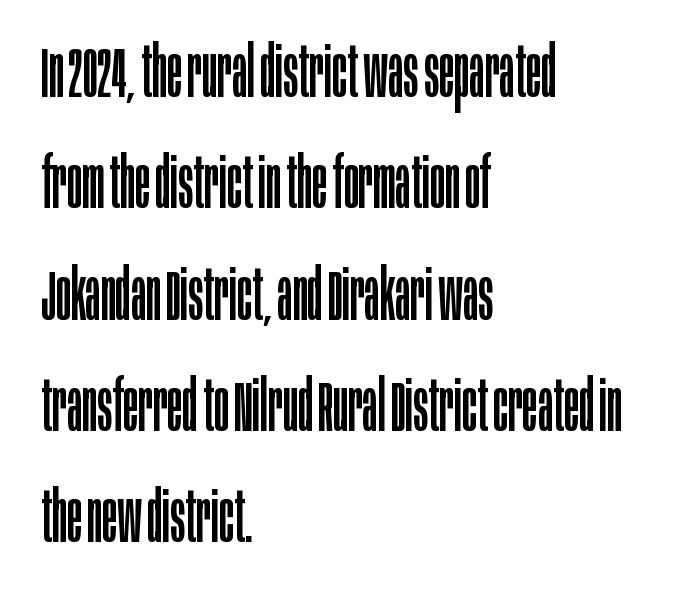
Q: Is the text bold? A: No.
Q: Is the text italic (slanted)? A: No, it is upright.
Q: Is the typeface a serif or a sans-serif typeface? A: Sans-serif.
Q: Is the text underlined? A: No.
Q: How is the paragraph aligned? A: Left-aligned.
Q: Is the spacing between letters normal or unusually wide? A: Normal.
Q: Is the spacing between lines tight, normal or loose? A: Normal.
Q: Width (condensed, normal, or wide)? A: Condensed.
Q: Stroke contrast? A: Low.
Q: x-height? A: Large.
Q: Monospaced? A: No.
